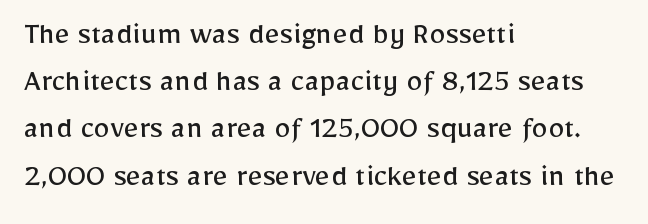
The image shows 33 px regular-weight sans-serif type, upright; set left-aligned, normal line spacing (1.43x), normal letter spacing, not underlined; low stroke contrast and a medium x-height.
